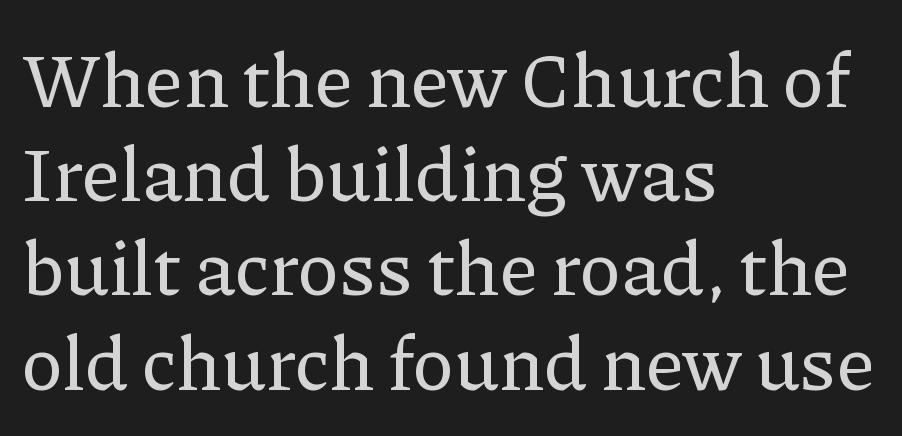
Q: Is the text italic (slanted)? A: No, it is upright.
Q: Is the typeface a serif or a sans-serif typeface? A: Serif.
Q: Is the text underlined? A: No.
Q: How is the paragraph aligned? A: Left-aligned.
Q: Is the spacing between letters normal or unusually wide? A: Normal.
Q: Width (condensed, normal, or wide)? A: Normal.
Q: Stroke contrast? A: Low.
Q: x-height? A: Medium.
Q: Monospaced? A: No.
